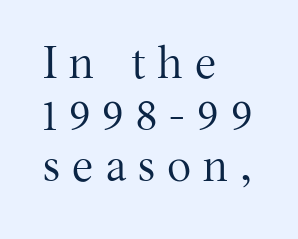
The image shows 45 px regular-weight serif type, upright; set left-aligned, tight line spacing (1.15x), unusually wide letter spacing (+0.27 em), not underlined; medium stroke contrast and a medium x-height.
